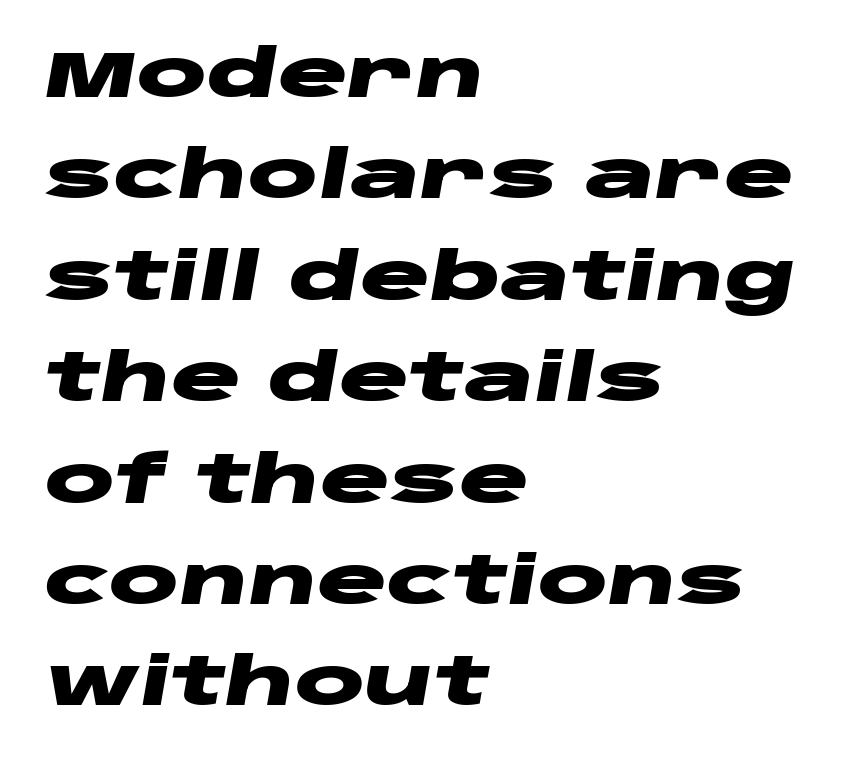
{"italic": "yes", "lean": "right", "slant_degrees": 10, "bold": "yes", "weight": "heavy", "width": "wide", "stroke_contrast": "low", "x_height": "large", "monospaced": "no", "underline": "no", "align": "left", "line_spacing": "normal", "line_spacing_ratio": 1.56, "letter_spacing": "normal", "letter_spacing_em": 0.0, "glyph_px": 65}
